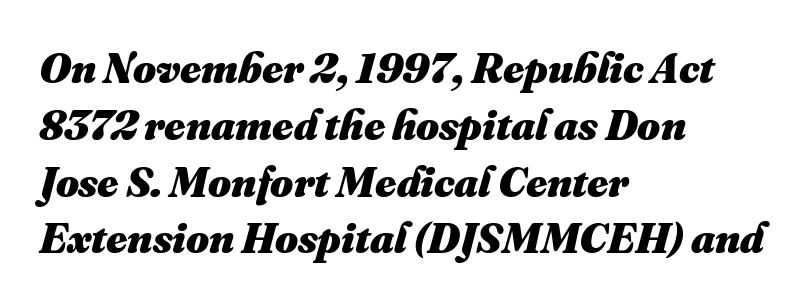
Q: Is the text bold? A: Yes.
Q: Is the text underlined? A: No.
Q: How is the paragraph aligned? A: Left-aligned.
Q: Is the spacing between letters normal or unusually wide? A: Normal.
Q: Is the spacing between lines tight, normal or loose? A: Normal.
Q: Width (condensed, normal, or wide)? A: Normal.
Q: Stroke contrast? A: Medium.
Q: x-height? A: Small.
Q: Monospaced? A: No.
